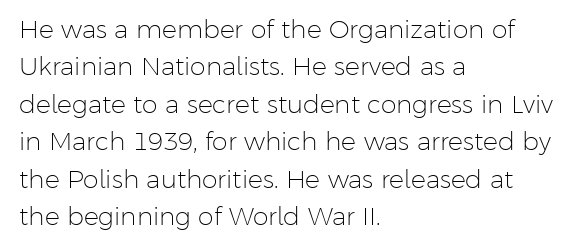
The image shows 25 px text type, upright; set left-aligned, normal line spacing (1.5x), normal letter spacing, not underlined.
